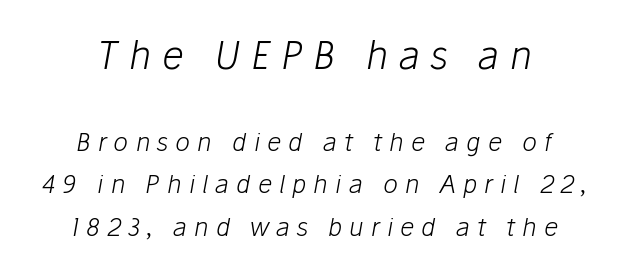
The image shows 38 px light type, italic (leaning right); set centered, normal line spacing (1.7x), unusually wide letter spacing (+0.28 em), not underlined; the first (top) block is 1.52x larger; low stroke contrast and a medium x-height.
